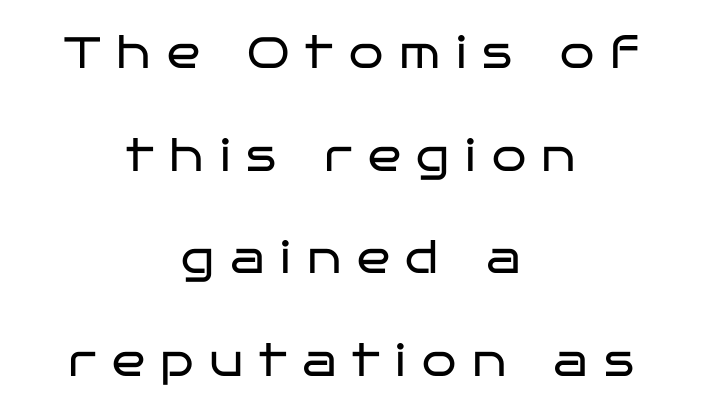
Note the varied advance widths — an 'i' is clearly narrower than an 'm'. The glyphs are unaccompanied by any horizontal stroke below them. Rendered with straight, roman letterforms. These lines stack symmetrically, like a column narrowing and widening about its center. A light-to-regular cut is what we see here.
